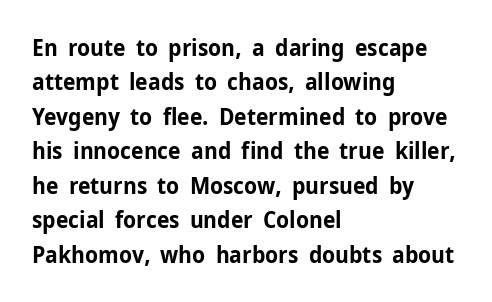
{"italic": "no", "bold": "yes", "underline": "no", "align": "left", "line_spacing": "normal", "line_spacing_ratio": 1.5, "letter_spacing": "normal", "letter_spacing_em": 0.0, "glyph_px": 23}
